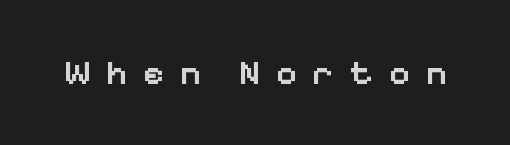
The image shows 35 px semibold sans-serif type, upright; set unusually wide letter spacing (+0.45 em), not underlined; low stroke contrast and a medium x-height.
